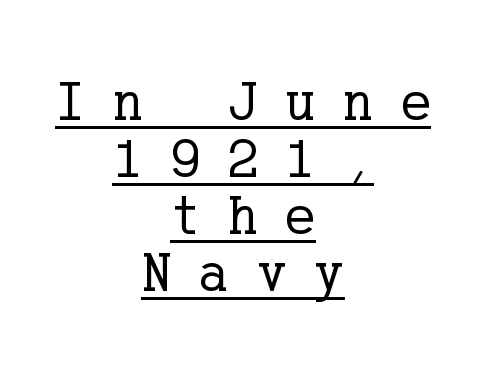
Q: Is the text bold? A: No.
Q: Is the text italic (slanted)? A: No, it is upright.
Q: Is the typeface a serif or a sans-serif typeface? A: Serif.
Q: Is the text underlined? A: Yes.
Q: How is the paragraph aligned? A: Centered.
Q: Is the spacing between letters normal or unusually wide? A: Unusually wide.
Q: Is the spacing between lines tight, normal or loose? A: Tight.
Q: Width (condensed, normal, or wide)? A: Normal.
Q: Stroke contrast? A: Low.
Q: x-height? A: Medium.
